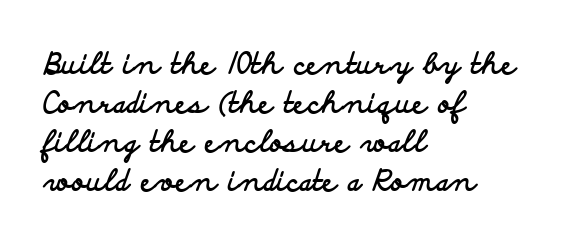
The passage shown is not underscored anywhere. Emphasis by weight is at full strength: bold. The text block is weighted toward the left margin, trailing off unevenly rightward. Note the varied advance widths — an 'i' is clearly narrower than an 'm'. A typesetter would call this zero additional tracking.
